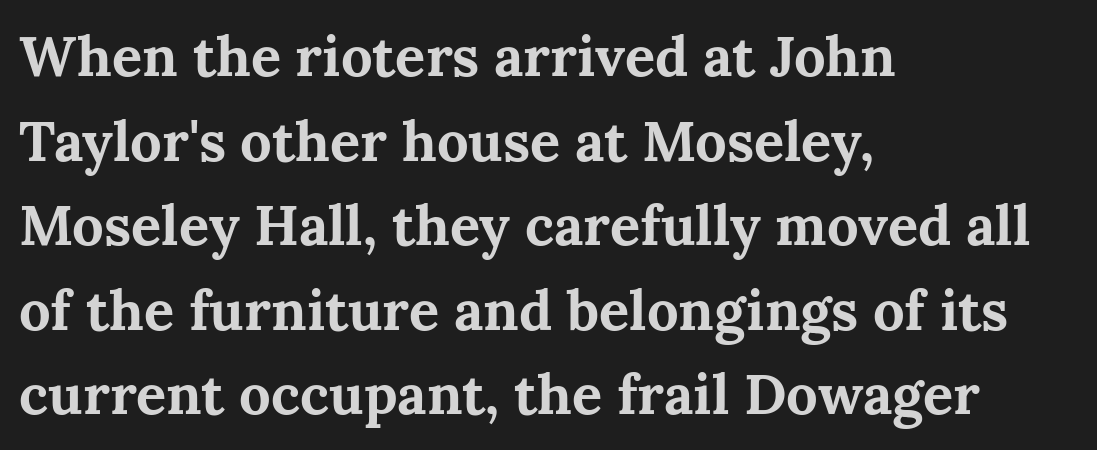
A typesetter would call this proportional, since set widths differ per character. Tall strokes in this sample are plumb rather than angled. These lines carry a lot of weight — the face is fully bold. The string is rendered with underlining switched off.
